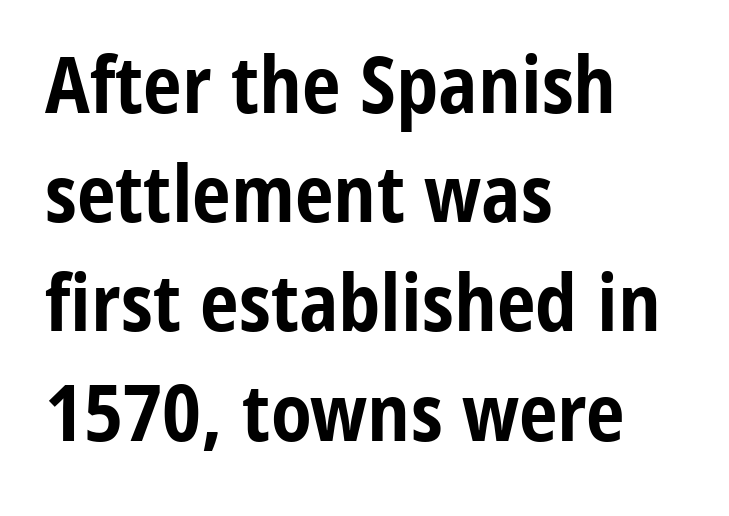
Q: Is the text bold? A: Yes.
Q: Is the text italic (slanted)? A: No, it is upright.
Q: Is the typeface a serif or a sans-serif typeface? A: Sans-serif.
Q: Is the text underlined? A: No.
Q: How is the paragraph aligned? A: Left-aligned.
Q: Is the spacing between letters normal or unusually wide? A: Normal.
Q: Is the spacing between lines tight, normal or loose? A: Normal.
Q: Width (condensed, normal, or wide)? A: Condensed.
Q: Stroke contrast? A: Low.
Q: x-height? A: Medium.
Q: Monospaced? A: No.
